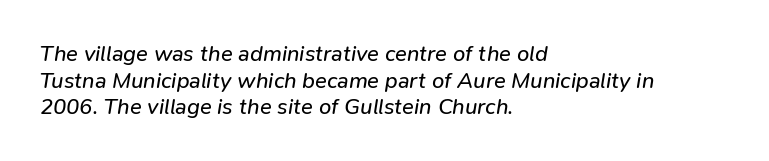
{"italic": "yes", "lean": "right", "slant_degrees": 9, "bold": "no", "underline": "no", "align": "left", "line_spacing_ratio": 1.21, "letter_spacing": "normal", "letter_spacing_em": 0.0, "glyph_px": 22}
